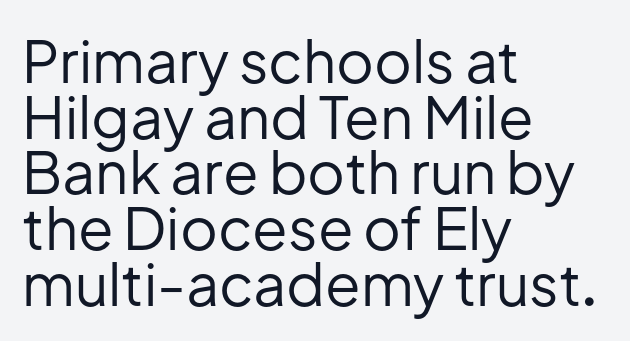
The image shows 58 px regular-weight sans-serif type, upright; set left-aligned, tight line spacing (0.96x), normal letter spacing, not underlined; low stroke contrast and a medium x-height.
